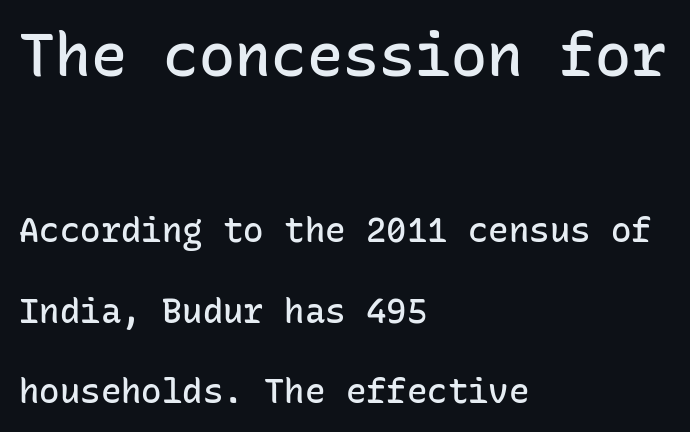
{"serif": "no", "italic": "no", "bold": "semi", "weight": "semibold", "width": "normal", "stroke_contrast": "low", "x_height": "medium", "monospaced": "yes", "underline": "no", "align": "left", "line_spacing": "loose", "line_spacing_ratio": 2.37, "letter_spacing": "normal", "letter_spacing_em": 0.0, "larger_block": "first", "size_ratio": 1.76, "glyph_px": 60}
